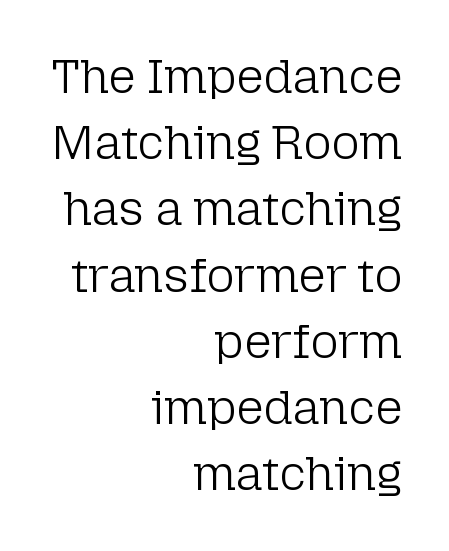
The strokes carry an ordinary text weight at most. The passage shown has conventional tracking throughout. Check the space under the baseline: it is left empty. Is there any slant? The stems are plumb. Notice how descenders clear the ascenders below comfortably — that's standard leading.
